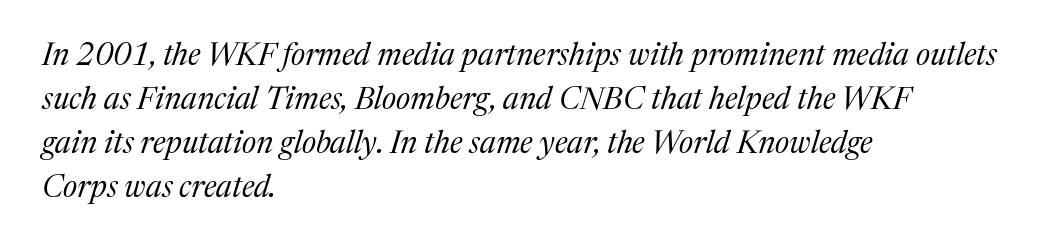
The vertical gap from one line to the next is medium. When letters slant like this, we call the style italic. A clean baseline with only descenders dipping below it. Leftover space on each line is placed entirely after the last word. Proportional: the letters do not fall into vertical columns.
